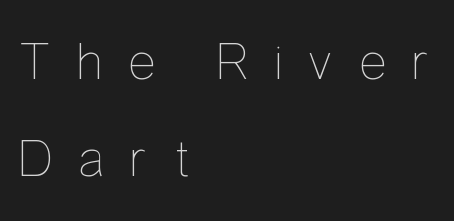
{"italic": "no", "bold": "no", "weight": "thin", "width": "condensed", "stroke_contrast": "low", "x_height": "medium", "monospaced": "no", "underline": "no", "align": "left", "line_spacing_ratio": 1.79, "letter_spacing": "wide", "letter_spacing_em": 0.45, "glyph_px": 54}
